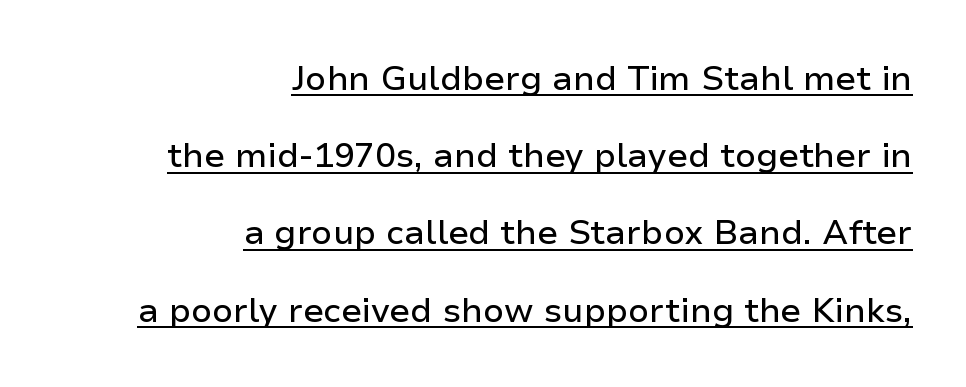
If you measured baseline to baseline, you'd find a long distance. Here the designer chose a conventional face with non-uniform glyph widths. Quick note: underline on. The rendering anchors every line to the right-hand side. The lettering holds an erect, upright posture throughout.
